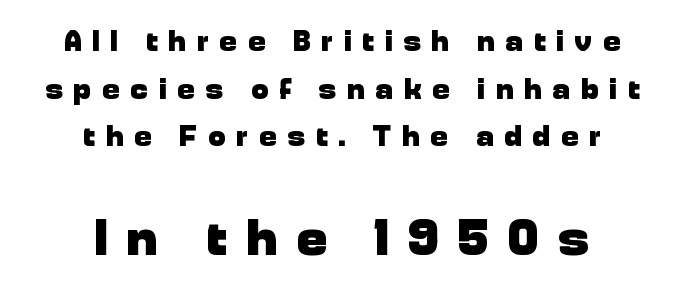
Q: Is the text bold? A: Yes.
Q: Is the text italic (slanted)? A: No, it is upright.
Q: Is the typeface a serif or a sans-serif typeface? A: Sans-serif.
Q: Is the text underlined? A: No.
Q: How is the paragraph aligned? A: Centered.
Q: Is the spacing between letters normal or unusually wide? A: Unusually wide.
Q: Is the spacing between lines tight, normal or loose? A: Normal.
Q: Which block of text is set in a larger size, the first (top) or the second (bottom)? A: The second (bottom) one.
Q: Width (condensed, normal, or wide)? A: Normal.
Q: Stroke contrast? A: Low.
Q: x-height? A: Medium.
Q: Monospaced? A: No.
